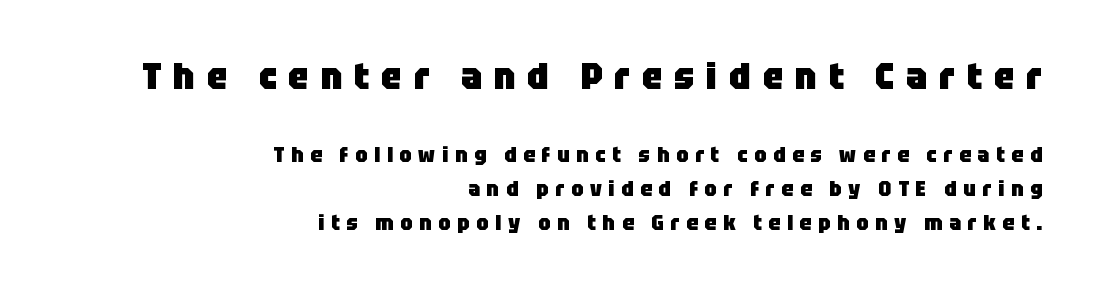
Q: Is the text bold? A: Yes.
Q: Is the text italic (slanted)? A: No, it is upright.
Q: Is the typeface a serif or a sans-serif typeface? A: Sans-serif.
Q: Is the text underlined? A: No.
Q: How is the paragraph aligned? A: Right-aligned.
Q: Is the spacing between letters normal or unusually wide? A: Unusually wide.
Q: Is the spacing between lines tight, normal or loose? A: Normal.
Q: Which block of text is set in a larger size, the first (top) or the second (bottom)? A: The first (top) one.
Q: Width (condensed, normal, or wide)? A: Normal.
Q: Stroke contrast? A: Low.
Q: x-height? A: Large.
Q: Monospaced? A: No.
